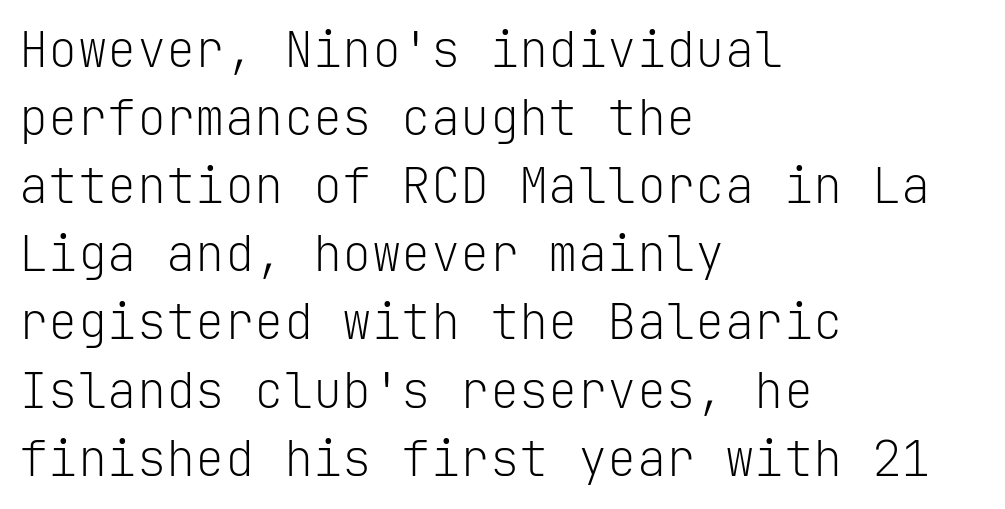
{"serif": "no", "italic": "no", "bold": "no", "weight": "light", "width": "normal", "stroke_contrast": "low", "x_height": "medium", "monospaced": "yes", "underline": "no", "align": "left", "line_spacing": "normal", "line_spacing_ratio": 1.39, "letter_spacing": "normal", "letter_spacing_em": 0.0, "glyph_px": 49}
